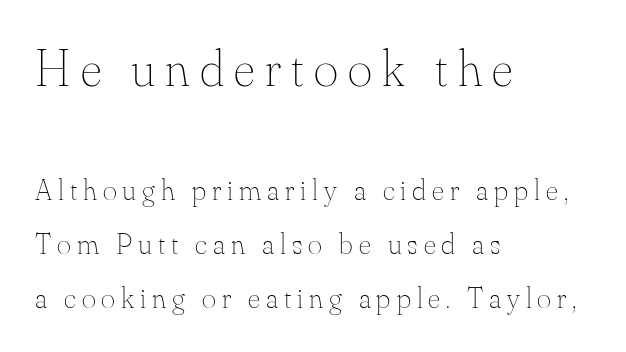
{"italic": "no", "bold": "no", "weight": "thin", "width": "normal", "stroke_contrast": "medium", "x_height": "small", "monospaced": "no", "underline": "no", "align": "left", "line_spacing_ratio": 1.8, "letter_spacing": "wide", "letter_spacing_em": 0.2, "larger_block": "first", "size_ratio": 1.73, "glyph_px": 52}
